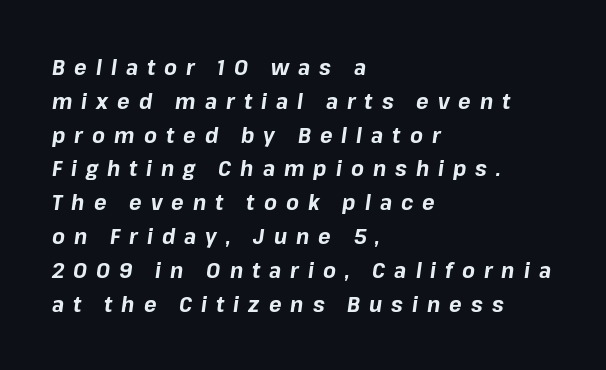
Q: Is the text bold? A: Yes.
Q: Is the text italic (slanted)? A: Yes, it leans right by about 8 degrees.
Q: Is the text underlined? A: No.
Q: How is the paragraph aligned? A: Left-aligned.
Q: Is the spacing between letters normal or unusually wide? A: Unusually wide.
Q: Is the spacing between lines tight, normal or loose? A: Normal.
